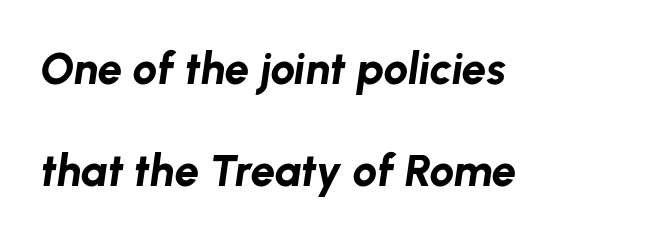
Q: Is the text bold? A: Yes.
Q: Is the text italic (slanted)? A: Yes, it leans right by about 8 degrees.
Q: Is the text underlined? A: No.
Q: How is the paragraph aligned? A: Left-aligned.
Q: Is the spacing between letters normal or unusually wide? A: Normal.
Q: Is the spacing between lines tight, normal or loose? A: Loose.
Q: Width (condensed, normal, or wide)? A: Normal.
Q: Stroke contrast? A: Low.
Q: x-height? A: Medium.
Q: Monospaced? A: No.
